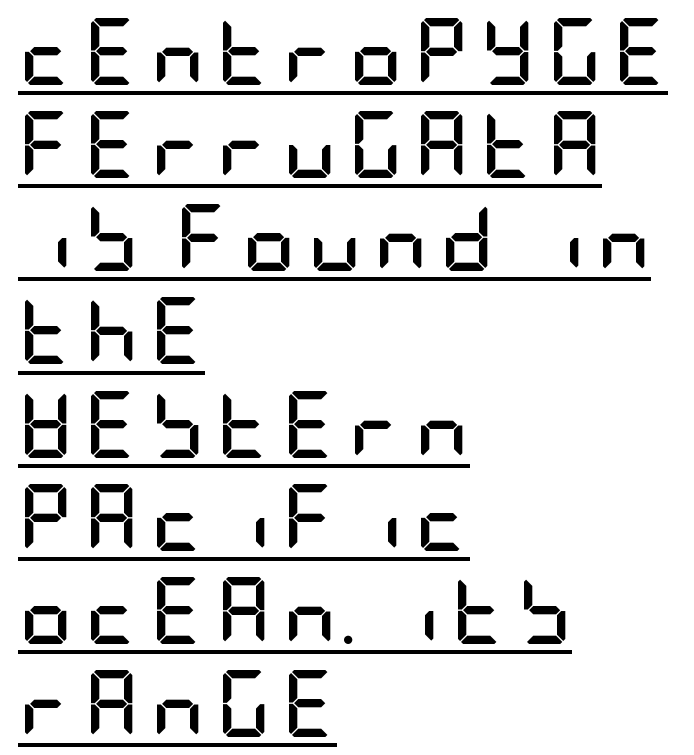
The image shows 67 px semibold, condensed sans-serif type, upright; set left-aligned, normal line spacing (1.39x), underlined; low stroke contrast and a large x-height.
